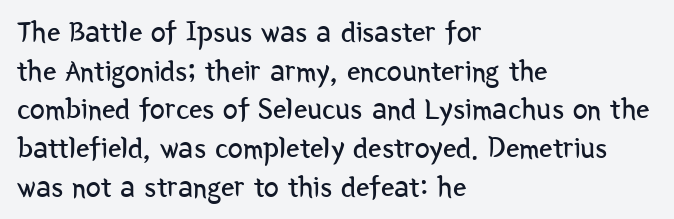
{"serif": "no", "italic": "no", "bold": "no", "weight": "regular", "width": "condensed", "stroke_contrast": "low", "x_height": "medium", "monospaced": "no", "underline": "no", "align": "left", "line_spacing": "normal", "line_spacing_ratio": 1.29, "letter_spacing": "normal", "letter_spacing_em": 0.0, "glyph_px": 30}
